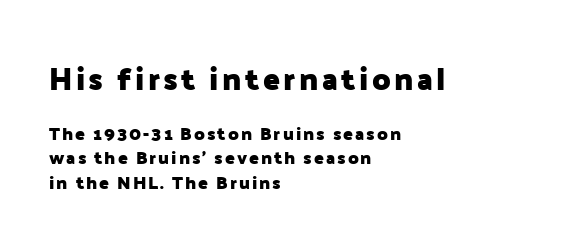
Q: Is the text bold? A: Yes.
Q: Is the text italic (slanted)? A: No, it is upright.
Q: Is the typeface a serif or a sans-serif typeface? A: Sans-serif.
Q: Is the text underlined? A: No.
Q: How is the paragraph aligned? A: Left-aligned.
Q: Is the spacing between lines tight, normal or loose? A: Normal.
Q: Which block of text is set in a larger size, the first (top) or the second (bottom)? A: The first (top) one.
Q: Width (condensed, normal, or wide)? A: Normal.
Q: Stroke contrast? A: Low.
Q: x-height? A: Medium.
Q: Monospaced? A: No.
